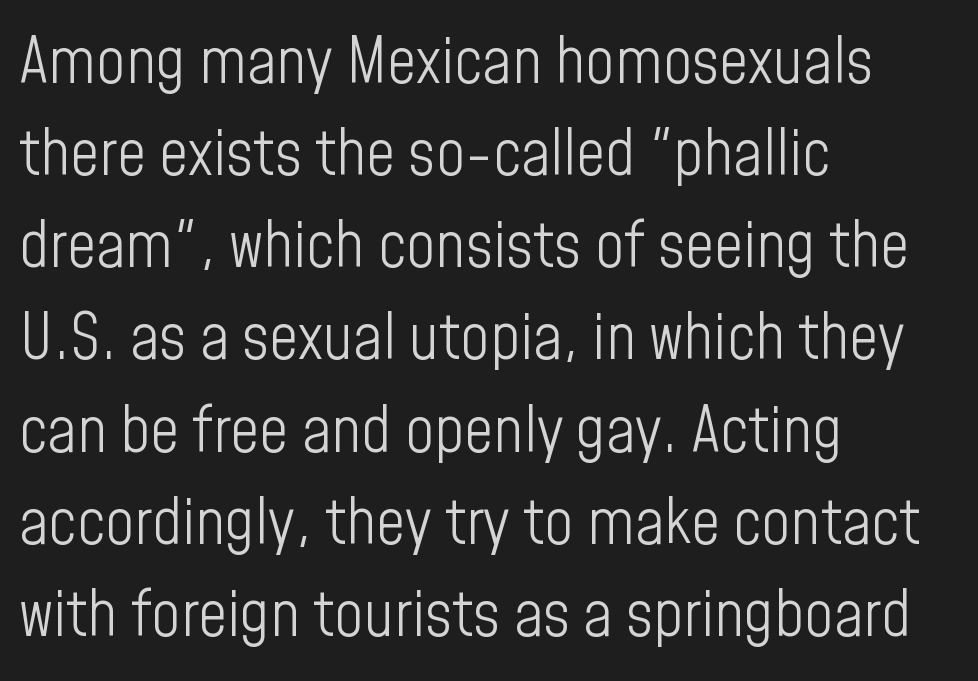
{"serif": "no", "italic": "no", "bold": "no", "weight": "light", "width": "condensed", "stroke_contrast": "low", "x_height": "medium", "monospaced": "no", "underline": "no", "align": "left", "line_spacing": "normal", "line_spacing_ratio": 1.44, "letter_spacing": "normal", "letter_spacing_em": 0.0, "glyph_px": 64}
